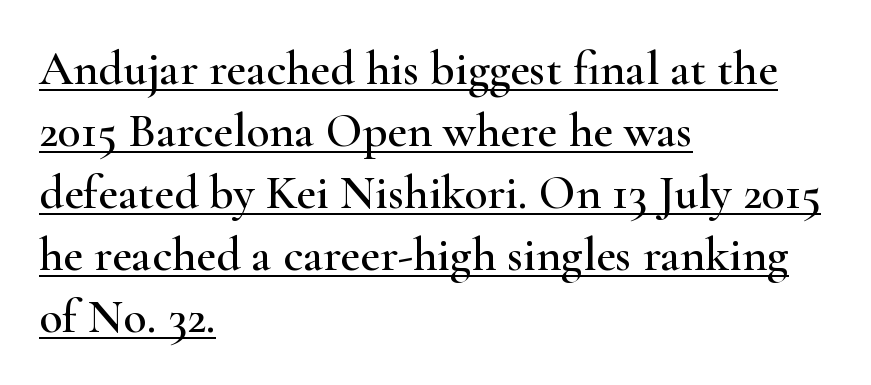
Q: Is the text italic (slanted)? A: No, it is upright.
Q: Is the typeface a serif or a sans-serif typeface? A: Serif.
Q: Is the text underlined? A: Yes.
Q: How is the paragraph aligned? A: Left-aligned.
Q: Is the spacing between letters normal or unusually wide? A: Normal.
Q: Is the spacing between lines tight, normal or loose? A: Normal.
Q: Width (condensed, normal, or wide)? A: Wide.
Q: Stroke contrast? A: High.
Q: x-height? A: Small.
Q: Monospaced? A: No.
